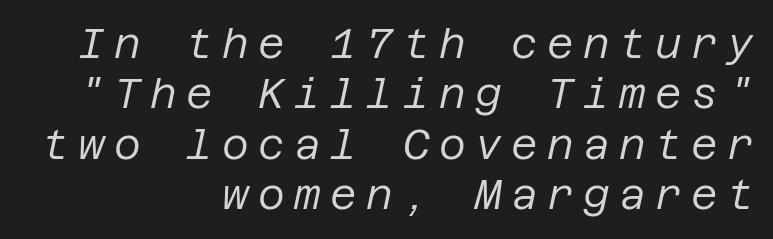
The image shows 41 px regular-weight type, italic (leaning right); set right-aligned, line spacing 1.23x, unusually wide letter spacing (+0.23 em), not underlined; low stroke contrast and a large x-height.
